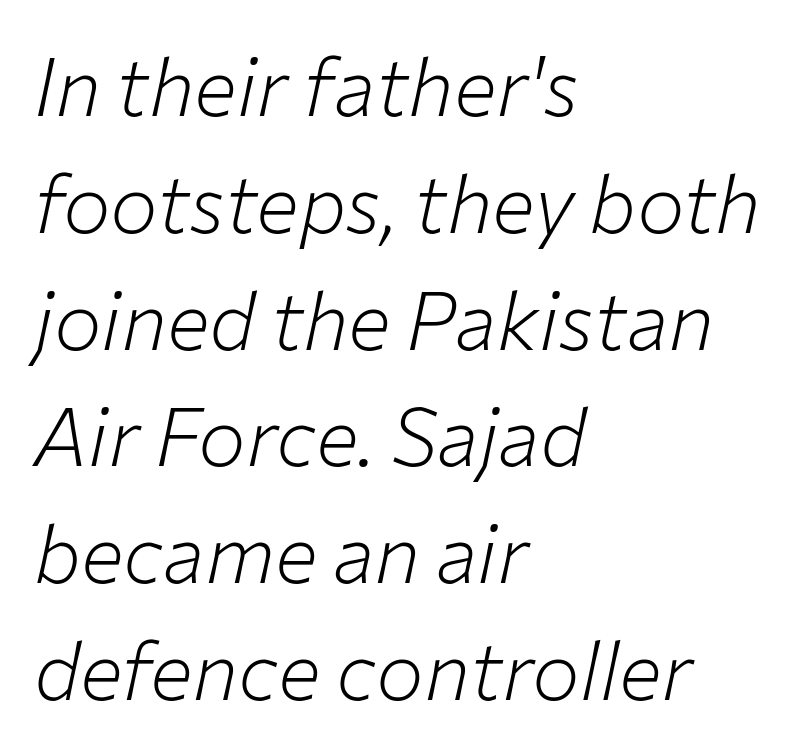
{"italic": "yes", "lean": "right", "slant_degrees": 12, "bold": "no", "weight": "light", "width": "normal", "stroke_contrast": "low", "x_height": "medium", "monospaced": "no", "underline": "no", "align": "left", "line_spacing": "normal", "line_spacing_ratio": 1.46, "letter_spacing": "normal", "letter_spacing_em": 0.0, "glyph_px": 80}
